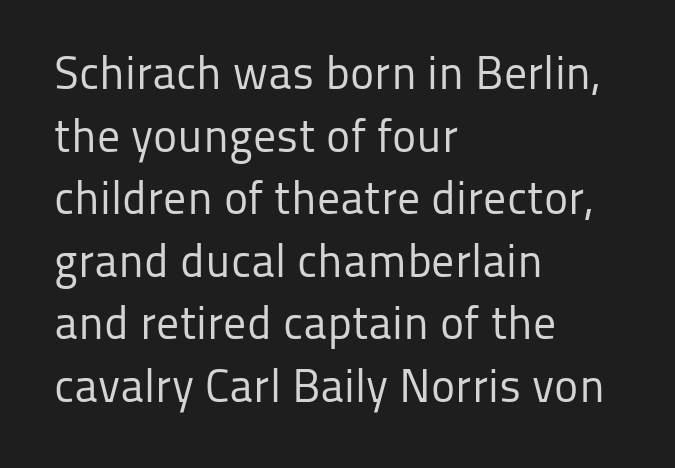
Q: Is the text bold? A: No.
Q: Is the text italic (slanted)? A: No, it is upright.
Q: Is the typeface a serif or a sans-serif typeface? A: Sans-serif.
Q: Is the text underlined? A: No.
Q: How is the paragraph aligned? A: Left-aligned.
Q: Is the spacing between letters normal or unusually wide? A: Normal.
Q: Is the spacing between lines tight, normal or loose? A: Normal.
Q: Width (condensed, normal, or wide)? A: Normal.
Q: Stroke contrast? A: Low.
Q: x-height? A: Medium.
Q: Monospaced? A: No.
